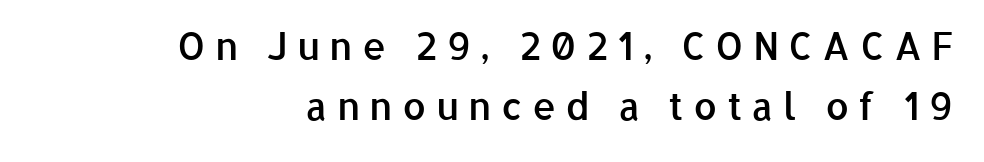
Q: Is the text bold? A: Semi-bold.
Q: Is the text italic (slanted)? A: No, it is upright.
Q: Is the typeface a serif or a sans-serif typeface? A: Sans-serif.
Q: Is the text underlined? A: No.
Q: How is the paragraph aligned? A: Right-aligned.
Q: Is the spacing between letters normal or unusually wide? A: Unusually wide.
Q: Is the spacing between lines tight, normal or loose? A: Normal.
Q: Width (condensed, normal, or wide)? A: Normal.
Q: Stroke contrast? A: Low.
Q: x-height? A: Medium.
Q: Monospaced? A: No.
